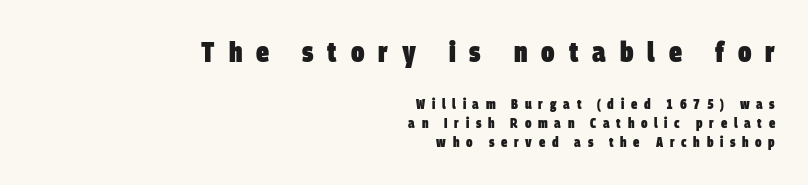
The image shows 29 px heavy, condensed sans-serif type; set right-aligned, normal line spacing (1.35x), unusually wide letter spacing (+0.48 em), not underlined; the first (top) block is 2.07x larger; low stroke contrast and a large x-height.
